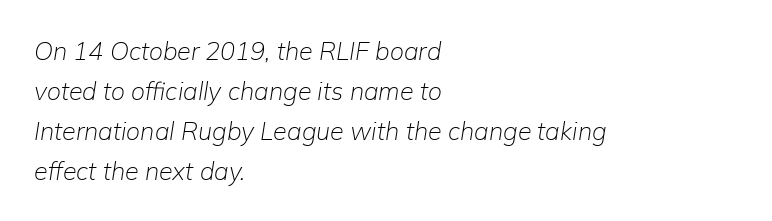
The image shows 25 px text type, italic (leaning right); set left-aligned, normal line spacing (1.6x), normal letter spacing, not underlined.
